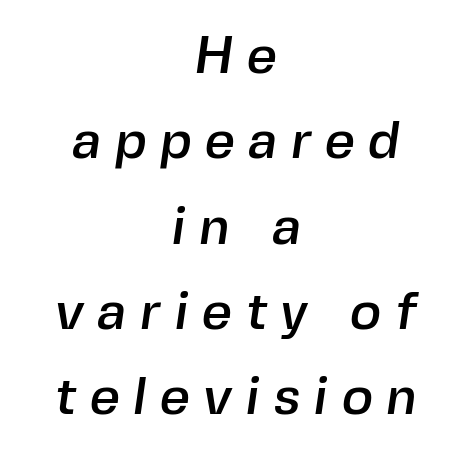
{"serif": "no", "width": "normal", "x_height": "medium", "monospaced": "no", "underline": "no", "align": "center", "line_spacing": "normal", "line_spacing_ratio": 1.61, "letter_spacing": "wide", "letter_spacing_em": 0.25, "glyph_px": 53}
